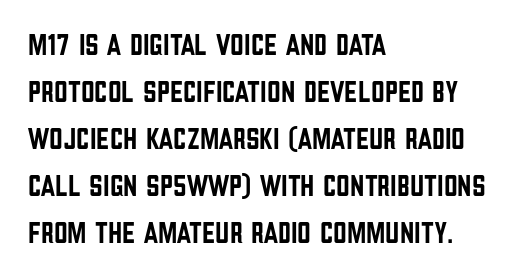
The rendering anchors every line to the left-hand side. The font family rendered here belongs to the sans-serif group. Honestly, the letter spacing is just normal — you wouldn't notice it. The rendering uses natural spacing where letterforms have individual widths. Posture: upright roman. This block has exactly the height ordinary leading produces.
